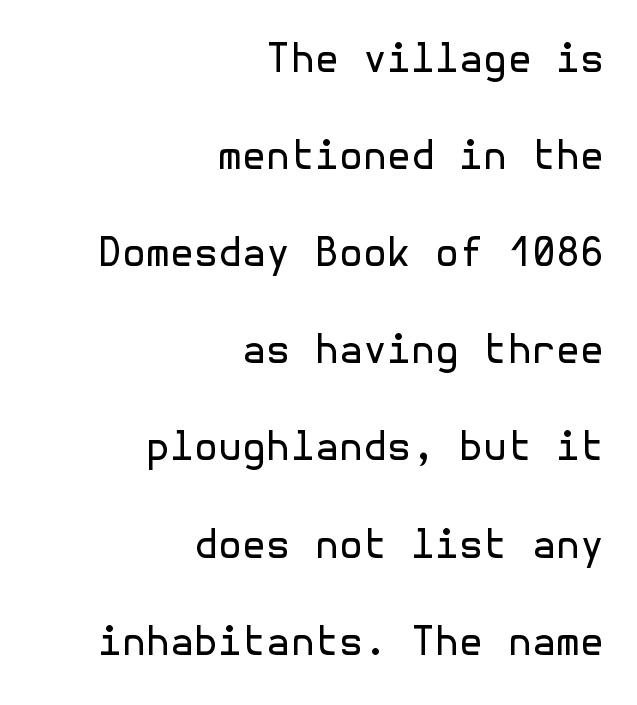
Q: Is the text bold? A: No.
Q: Is the text italic (slanted)? A: No, it is upright.
Q: Is the typeface a serif or a sans-serif typeface? A: Sans-serif.
Q: Is the text underlined? A: No.
Q: How is the paragraph aligned? A: Right-aligned.
Q: Is the spacing between letters normal or unusually wide? A: Normal.
Q: Is the spacing between lines tight, normal or loose? A: Loose.
Q: Width (condensed, normal, or wide)? A: Normal.
Q: x-height? A: Medium.
